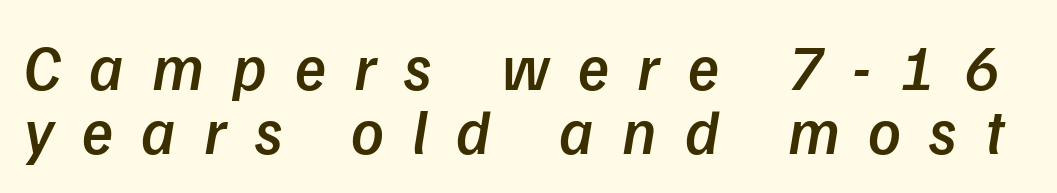
{"italic": "yes", "lean": "right", "slant_degrees": 9, "bold": "semi", "weight": "semibold", "width": "normal", "stroke_contrast": "low", "x_height": "medium", "monospaced": "no", "underline": "no", "line_spacing": "tight", "line_spacing_ratio": 1.0, "letter_spacing": "wide", "letter_spacing_em": 0.44, "glyph_px": 64}
